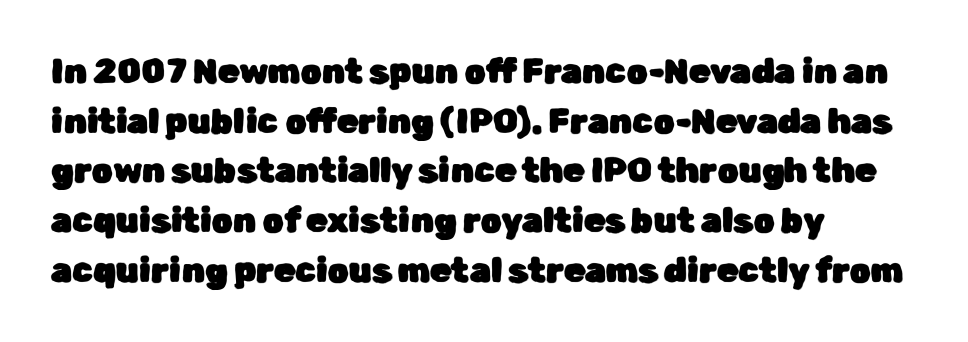
Regular leading. The type sits square on the baseline with zero lean. Check under the words: just untouched page. These lines keep a tight, regular rhythm from letter to letter.
